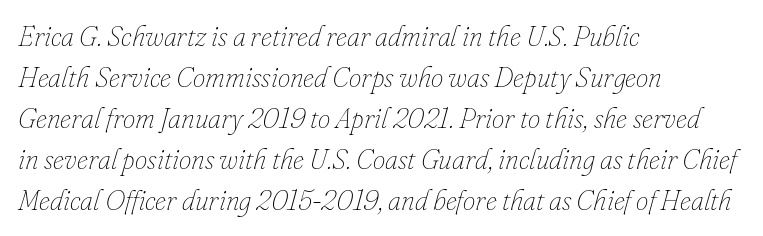
Short and long lines alike share a common starting point at left. The passage shown is typed in a proportional face where columns would drift. No word sits above an underline. The line-height multiplier appears to be the usual default. The letterforms sit at book weight or below. Is the type slanted? Yes — the strokes lean at a clear angle.
